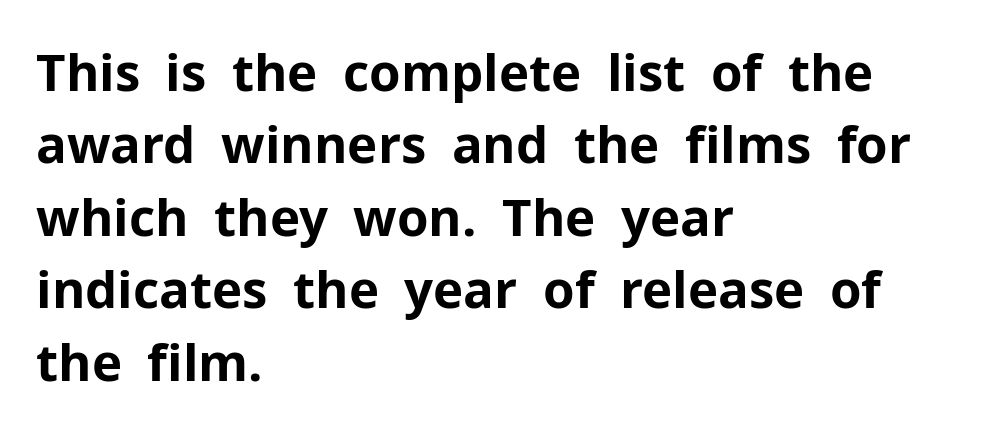
Does the weight exceed regular? Yes, all the way to bold. Proportional: the letters do not fall into vertical columns. Vertical strokes here are truly vertical. The horizontal fit of the characters is conventional and even. Vertical spacing — default.
